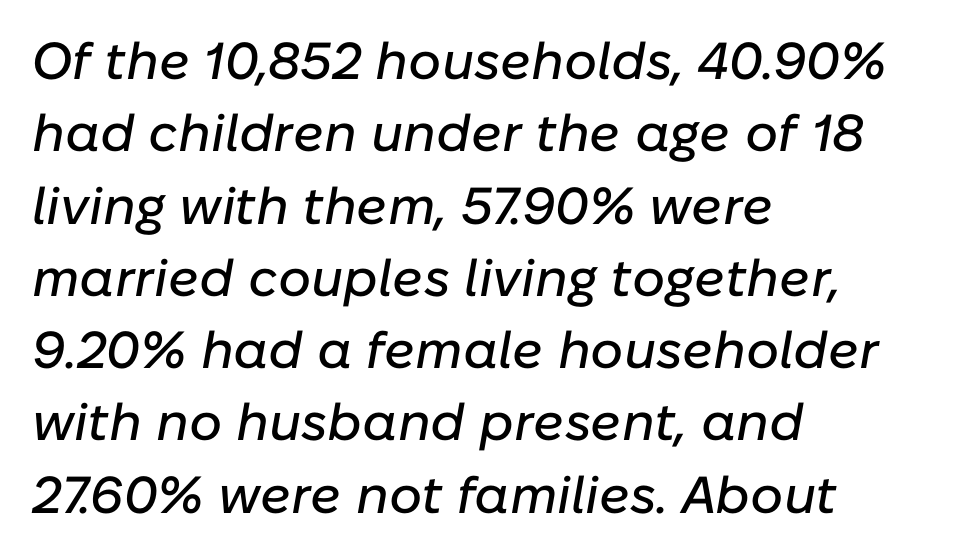
Q: Is the text italic (slanted)? A: Yes, it leans right by about 10 degrees.
Q: Is the text underlined? A: No.
Q: How is the paragraph aligned? A: Left-aligned.
Q: Is the spacing between letters normal or unusually wide? A: Normal.
Q: Is the spacing between lines tight, normal or loose? A: Normal.
Q: Width (condensed, normal, or wide)? A: Normal.
Q: Stroke contrast? A: Low.
Q: x-height? A: Medium.
Q: Monospaced? A: No.
